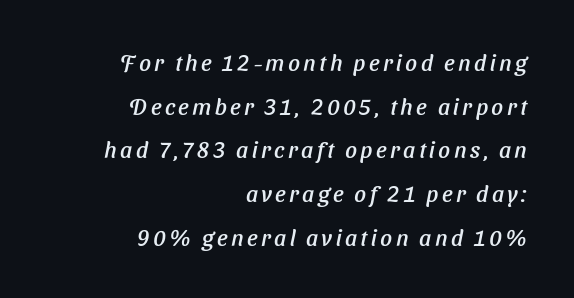
{"italic": "yes", "lean": "right", "slant_degrees": 11, "underline": "no", "align": "right", "line_spacing": "loose", "line_spacing_ratio": 1.9, "glyph_px": 23}
